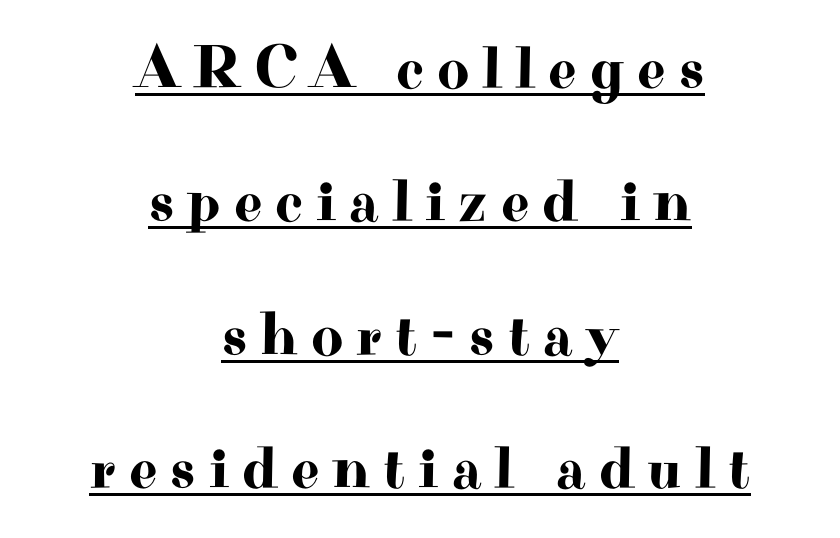
Posture: vertical. The space between consecutive lines is lavish. Unlike a clean sans, this face finishes its strokes with serifs. Layout note: lines centered.
